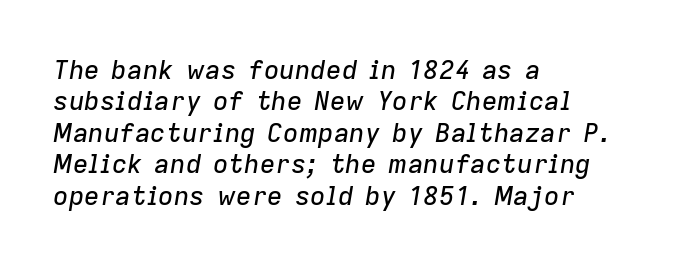
{"italic": "yes", "lean": "right", "slant_degrees": 9, "underline": "no", "align": "left", "line_spacing_ratio": 1.21, "letter_spacing": "normal", "letter_spacing_em": 0.0, "glyph_px": 26}
